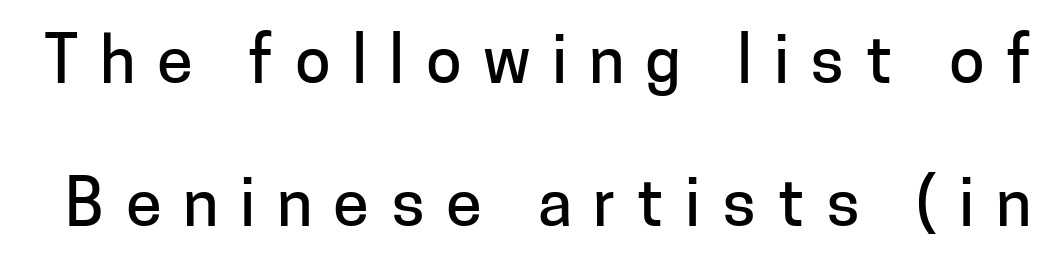
{"serif": "no", "italic": "no", "width": "normal", "stroke_contrast": "low", "x_height": "medium", "monospaced": "no", "underline": "no", "line_spacing": "loose", "line_spacing_ratio": 2.2, "letter_spacing": "wide", "letter_spacing_em": 0.33, "glyph_px": 65}
